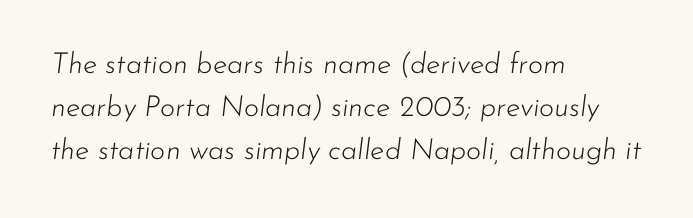
Proportional: the letters do not fall into vertical columns. The vertical gap from one line to the next is medium. Honestly, the letter spacing is just normal — you wouldn't notice it. This sample is left-justified, so line endings fall wherever the words run out.
